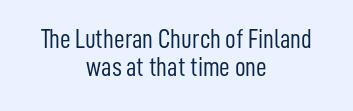
This sample trades vertical openness for compactness between lines. Think standard paragraph weight, or any step lighter than that. The strip under each line holds only bare page. Between one letter and the next there's only the usual sliver of space. In terms of posture, this sample is upright. Caption: multi-line text, centered on the measure.
